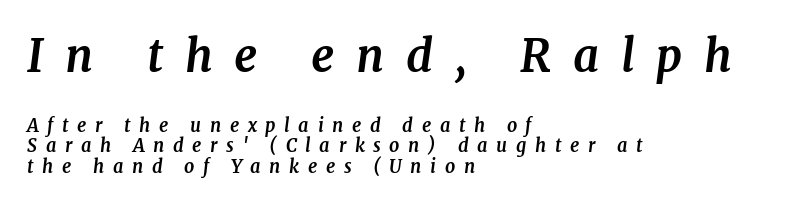
Q: Is the text bold? A: Yes.
Q: Is the text italic (slanted)? A: Yes, it leans right by about 7 degrees.
Q: Is the typeface a serif or a sans-serif typeface? A: Serif.
Q: Is the text underlined? A: No.
Q: How is the paragraph aligned? A: Left-aligned.
Q: Is the spacing between letters normal or unusually wide? A: Unusually wide.
Q: Is the spacing between lines tight, normal or loose? A: Tight.
Q: Which block of text is set in a larger size, the first (top) or the second (bottom)? A: The first (top) one.
Q: Width (condensed, normal, or wide)? A: Normal.
Q: Stroke contrast? A: Medium.
Q: x-height? A: Medium.
Q: Monospaced? A: No.
